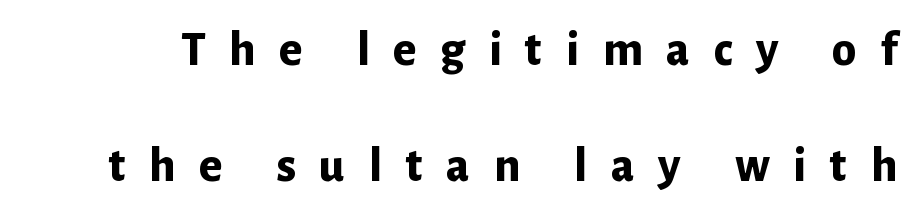
Q: Is the text bold? A: Yes.
Q: Is the text italic (slanted)? A: No, it is upright.
Q: Is the typeface a serif or a sans-serif typeface? A: Sans-serif.
Q: Is the text underlined? A: No.
Q: Is the spacing between letters normal or unusually wide? A: Unusually wide.
Q: Is the spacing between lines tight, normal or loose? A: Loose.
Q: Width (condensed, normal, or wide)? A: Normal.
Q: Stroke contrast? A: Low.
Q: x-height? A: Medium.
Q: Monospaced? A: No.
